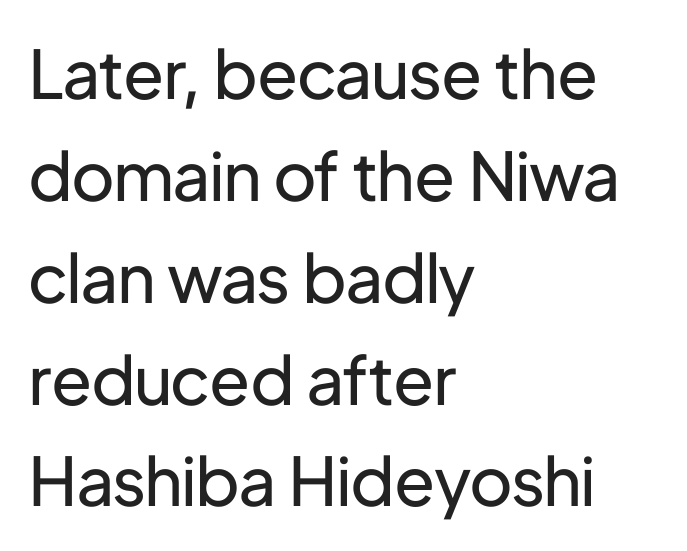
{"serif": "no", "italic": "no", "bold": "no", "weight": "regular", "width": "normal", "stroke_contrast": "low", "x_height": "medium", "monospaced": "no", "underline": "no", "align": "left", "line_spacing": "normal", "line_spacing_ratio": 1.52, "letter_spacing": "normal", "letter_spacing_em": 0.0, "glyph_px": 67}
